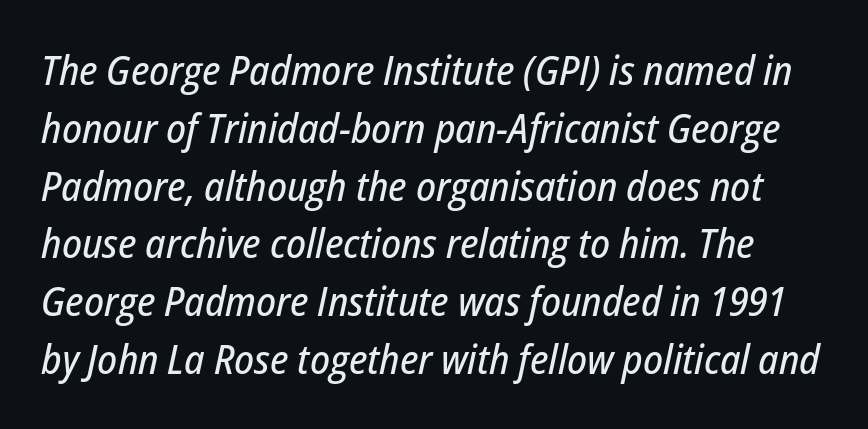
The image shows 41 px condensed type, italic (leaning right); set normal line spacing (1.41x), normal letter spacing, not underlined; low stroke contrast and a medium x-height.
